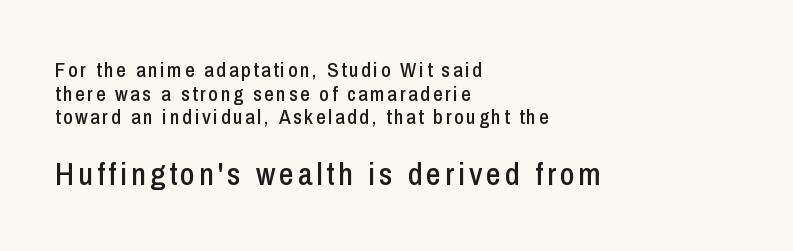
Q: Is the text italic (slanted)? A: No, it is upright.
Q: Is the typeface a serif or a sans-serif typeface? A: Sans-serif.
Q: Is the text underlined? A: No.
Q: How is the paragraph aligned? A: Left-aligned.
Q: Is the spacing between lines tight, normal or loose? A: Tight.
Q: Which block of text is set in a larger size, the first (top) or the second (bottom)? A: The second (bottom) one.
Q: Width (condensed, normal, or wide)? A: Condensed.
Q: Stroke contrast? A: Low.
Q: x-height? A: Medium.
Q: Monospaced? A: No.
